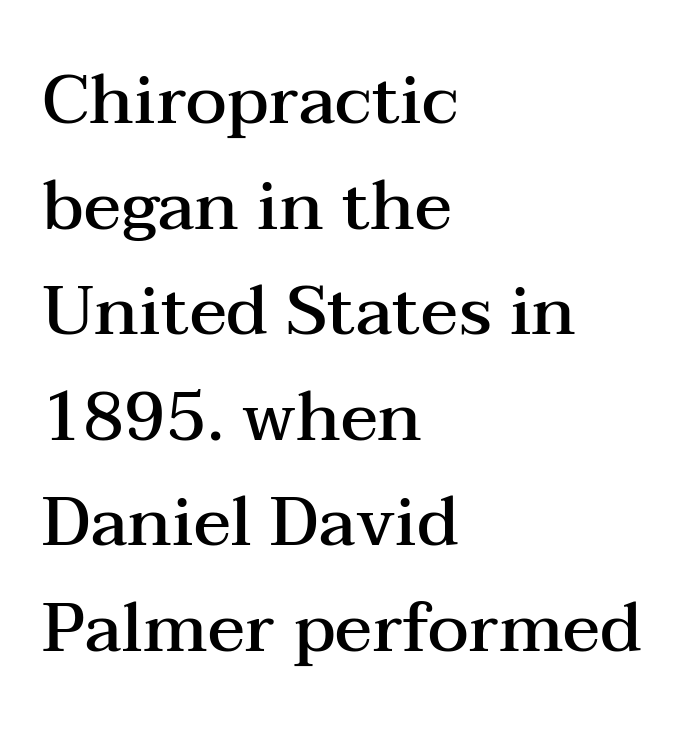
Each new line begins a customary step beneath the previous one. A typesetter would call this proportional, since set widths differ per character. If you drew a line through each stem, it would be perfectly vertical. Honestly, the letter spacing is just normal — you wouldn't notice it. Teacher's note: observe the even left margin — that is flush-left alignment.
